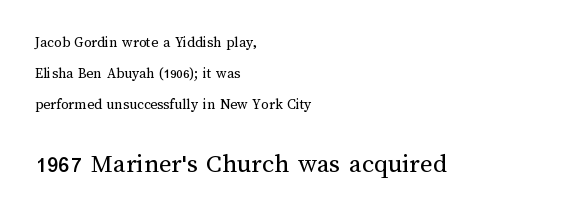
Look at the glyph heights: the lower group is clearly the bigger setting. Each stroke keeps to a modest, everyday thickness or less. Reading down the block, your eye returns to a fixed left position each line. Spacing between characters is what you'd get straight out of the box. Quick note: underline off.
